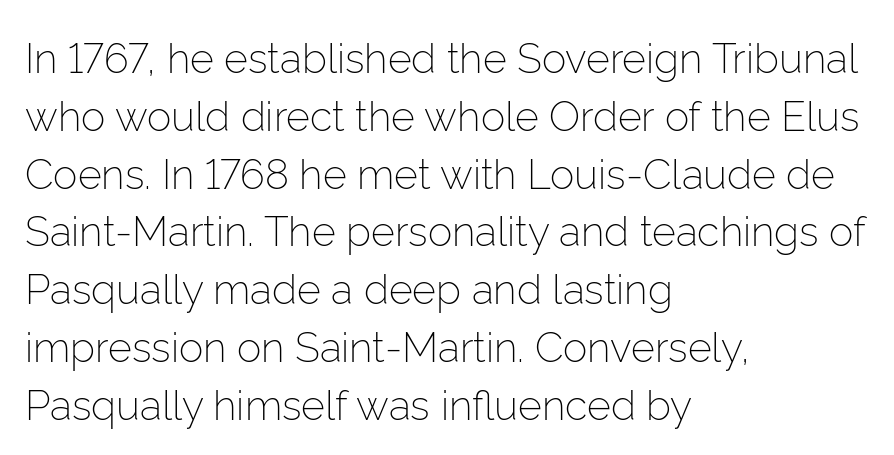
{"serif": "no", "italic": "no", "bold": "no", "weight": "light", "width": "normal", "stroke_contrast": "low", "x_height": "medium", "monospaced": "no", "underline": "no", "align": "left", "line_spacing": "normal", "line_spacing_ratio": 1.41, "letter_spacing": "normal", "letter_spacing_em": 0.0, "glyph_px": 41}
